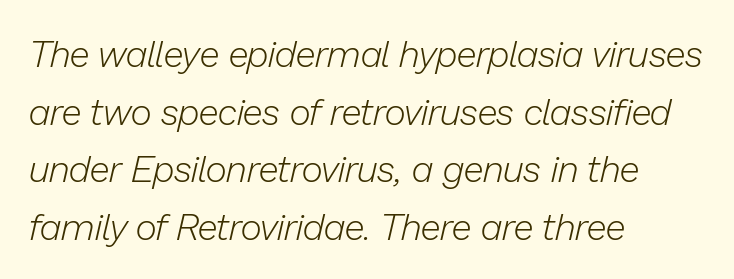
Q: Is the text bold? A: No.
Q: Is the text italic (slanted)? A: Yes, it leans right by about 13 degrees.
Q: Is the text underlined? A: No.
Q: How is the paragraph aligned? A: Left-aligned.
Q: Is the spacing between letters normal or unusually wide? A: Normal.
Q: Is the spacing between lines tight, normal or loose? A: Normal.
Q: Width (condensed, normal, or wide)? A: Normal.
Q: Stroke contrast? A: Low.
Q: x-height? A: Medium.
Q: Monospaced? A: No.
